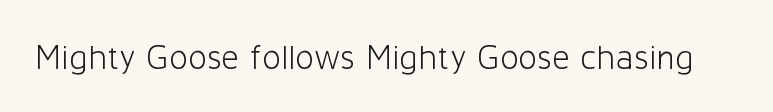
Q: Is the text bold? A: No.
Q: Is the text italic (slanted)? A: No, it is upright.
Q: Is the typeface a serif or a sans-serif typeface? A: Sans-serif.
Q: Is the text underlined? A: No.
Q: Is the spacing between letters normal or unusually wide? A: Normal.
Q: Width (condensed, normal, or wide)? A: Normal.
Q: Stroke contrast? A: Low.
Q: x-height? A: Medium.
Q: Monospaced? A: No.
